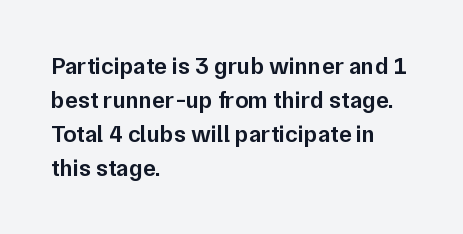
Q: Is the text bold? A: Semi-bold.
Q: Is the text italic (slanted)? A: No, it is upright.
Q: Is the text underlined? A: No.
Q: How is the paragraph aligned? A: Left-aligned.
Q: Is the spacing between letters normal or unusually wide? A: Normal.
Q: Is the spacing between lines tight, normal or loose? A: Normal.
